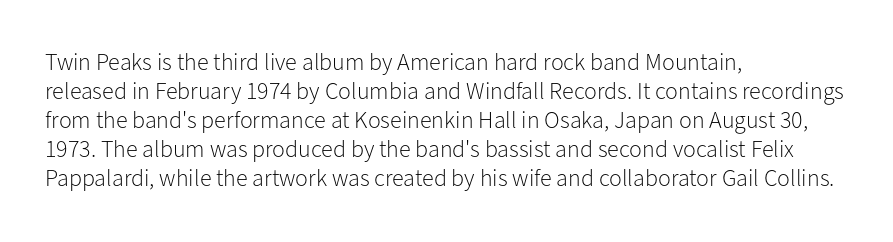
Q: Is the text bold? A: No.
Q: Is the text italic (slanted)? A: No, it is upright.
Q: Is the text underlined? A: No.
Q: How is the paragraph aligned? A: Left-aligned.
Q: Is the spacing between letters normal or unusually wide? A: Normal.
